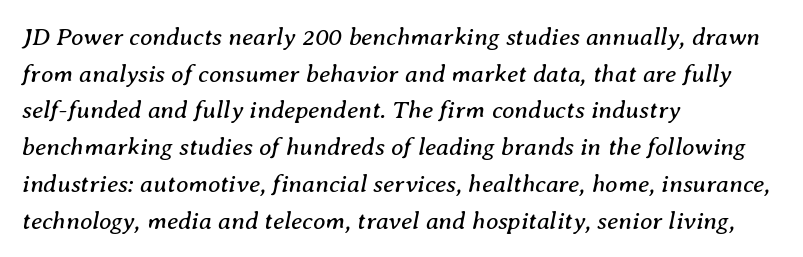
Q: Is the text bold? A: No.
Q: Is the text italic (slanted)? A: Yes, it leans right by about 8 degrees.
Q: Is the text underlined? A: No.
Q: How is the paragraph aligned? A: Left-aligned.
Q: Is the spacing between letters normal or unusually wide? A: Normal.
Q: Is the spacing between lines tight, normal or loose? A: Normal.
